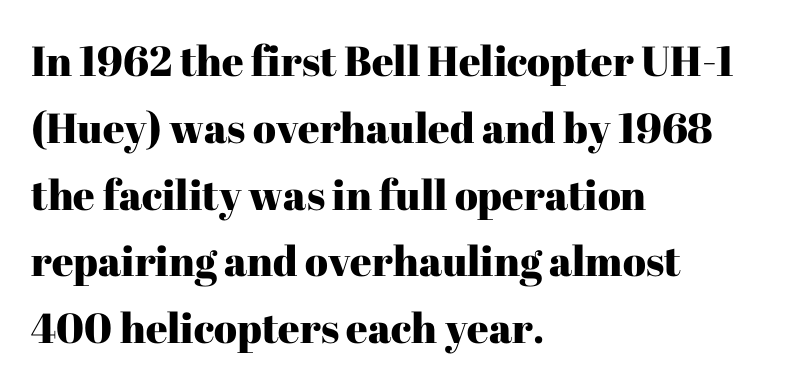
The rendering uses natural spacing where letterforms have individual widths. Here the glyphs are tracked normally, forming tight word shapes. Quick note: underline off. The typesetter chose a ragged-right arrangement here. Compared with typical paragraphs, the rows here are spaced about the same.
